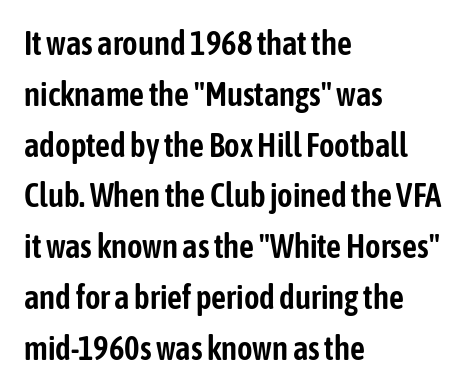
{"serif": "no", "italic": "no", "width": "condensed", "stroke_contrast": "low", "x_height": "medium", "monospaced": "no", "underline": "no", "align": "left", "line_spacing": "normal", "line_spacing_ratio": 1.54, "letter_spacing": "normal", "letter_spacing_em": 0.0, "glyph_px": 33}
